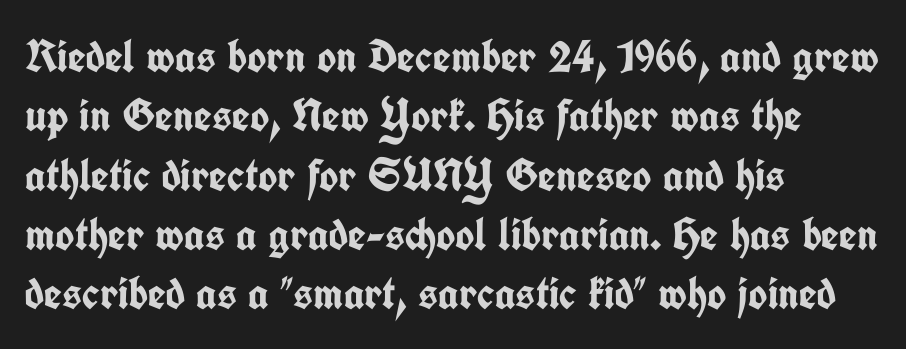
The image shows 46 px semibold, condensed sans-serif type, upright; set left-aligned, normal line spacing (1.29x), normal letter spacing, not underlined; low stroke contrast and a medium x-height.
